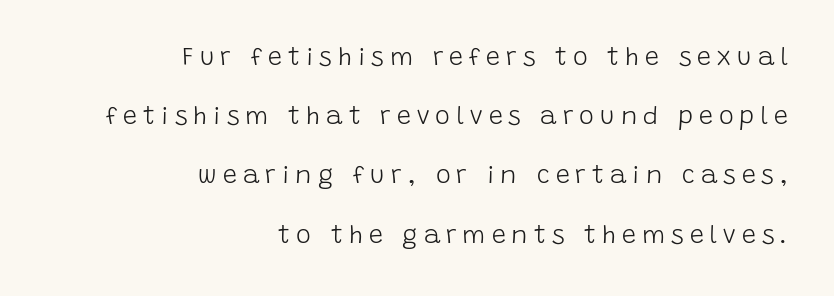
The lines in this sample share a right terminus and differ only in where they begin. Horizontal bands of white between lines are thick stripes. Rendered with straight, roman letterforms. Lines of text with bare space underneath. This reads as an unemphasized weight, regular at the heaviest. The rendering inserts visible extra space after every character.
